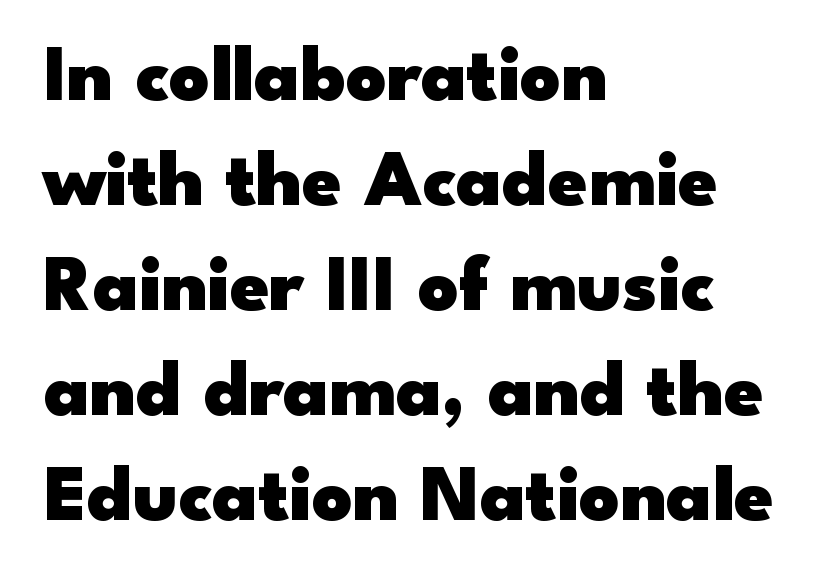
The image shows 79 px heavy, wide sans-serif type, upright; set left-aligned, normal line spacing (1.33x), normal letter spacing, not underlined; low stroke contrast and a small x-height.
